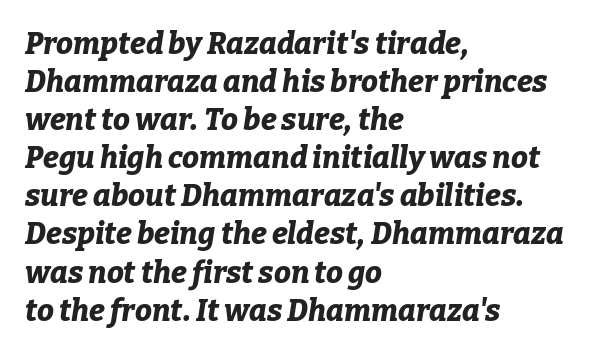
The image shows 30 px bold type, italic (leaning right); set left-aligned, normal line spacing (1.27x), normal letter spacing, not underlined; low stroke contrast and a medium x-height.
